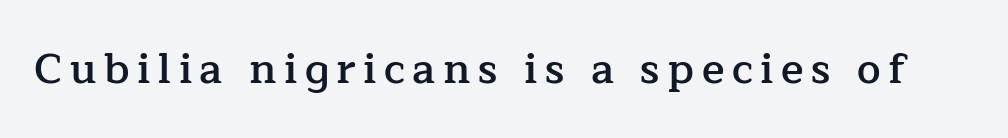
Every stem runs plumb, perpendicular to the baseline. Little horizontal feet cap the strokes, marking this as serif type. The glyphs are unaccompanied by any horizontal stroke below them. Each letter keeps its own natural width here, so spacing adapts to shape. A somewhat darkened texture: the type is semibold rather than bold.
